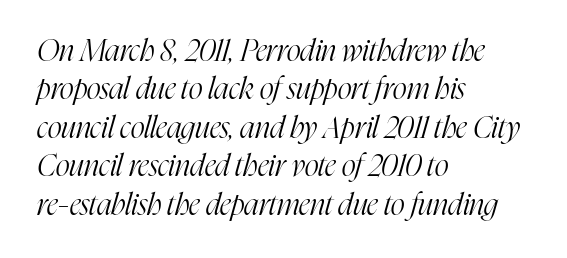
Q: Is the text bold? A: No.
Q: Is the text italic (slanted)? A: Yes, it leans right by about 16 degrees.
Q: Is the typeface a serif or a sans-serif typeface? A: Serif.
Q: Is the text underlined? A: No.
Q: How is the paragraph aligned? A: Left-aligned.
Q: Is the spacing between letters normal or unusually wide? A: Normal.
Q: Is the spacing between lines tight, normal or loose? A: Normal.
Q: Width (condensed, normal, or wide)? A: Condensed.
Q: Stroke contrast? A: High.
Q: x-height? A: Medium.
Q: Monospaced? A: No.
